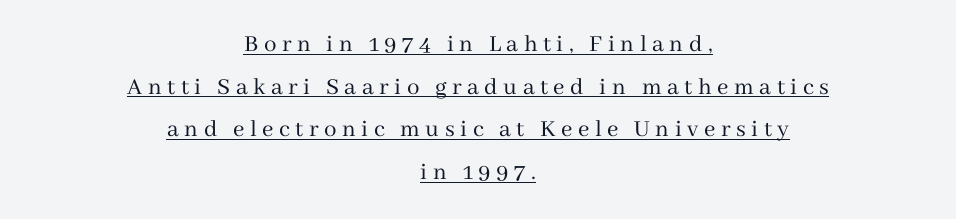
The image shows 25 px text type, upright; set centered, line spacing 1.71x, unusually wide letter spacing (+0.22 em), underlined.
